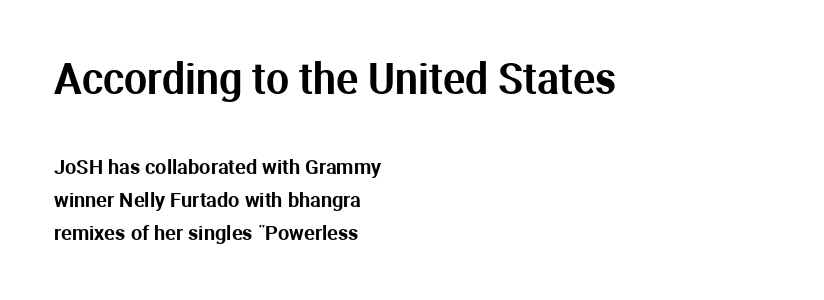
Characters follow at the spacing the type designer built in. Summary of vertical rhythm: regular, with standard interline spacing. The font's upright variant was chosen for this text. Do the characters align in a grid? No, the font is proportional.
